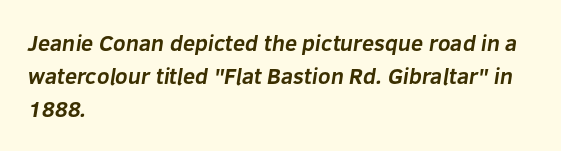
The image shows 22 px bold type; set left-aligned, normal line spacing (1.49x), normal letter spacing, not underlined.
